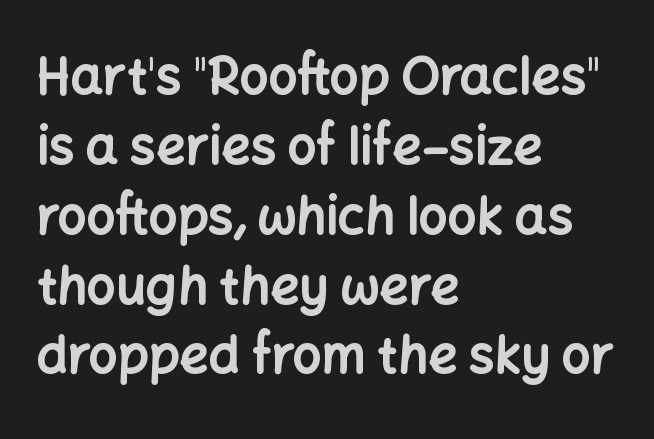
The image shows 51 px bold sans-serif type, upright; set left-aligned, normal line spacing (1.37x), normal letter spacing, not underlined; low stroke contrast and a medium x-height.
